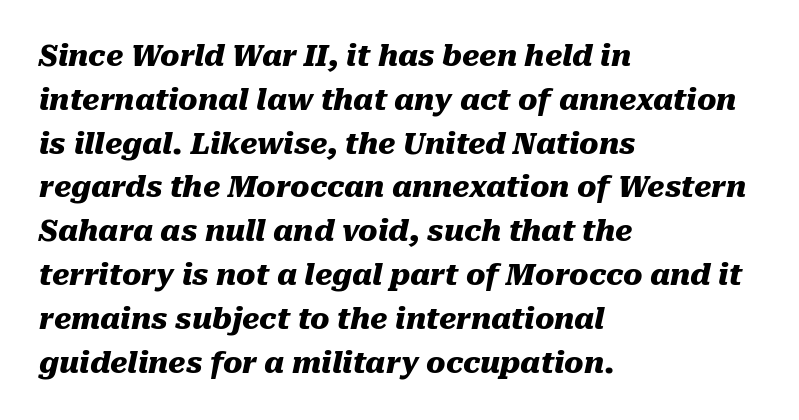
The image shows 29 px heavy type, italic (leaning right); set left-aligned, normal line spacing (1.51x), normal letter spacing, not underlined; medium stroke contrast and a medium x-height.
